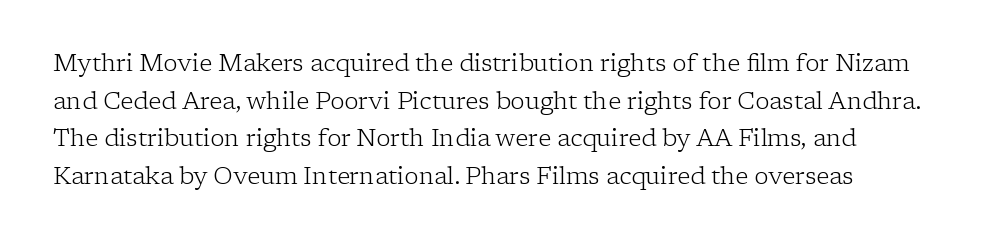
{"italic": "no", "bold": "no", "underline": "no", "align": "left", "line_spacing": "normal", "line_spacing_ratio": 1.57, "letter_spacing": "normal", "letter_spacing_em": 0.0, "glyph_px": 24}
